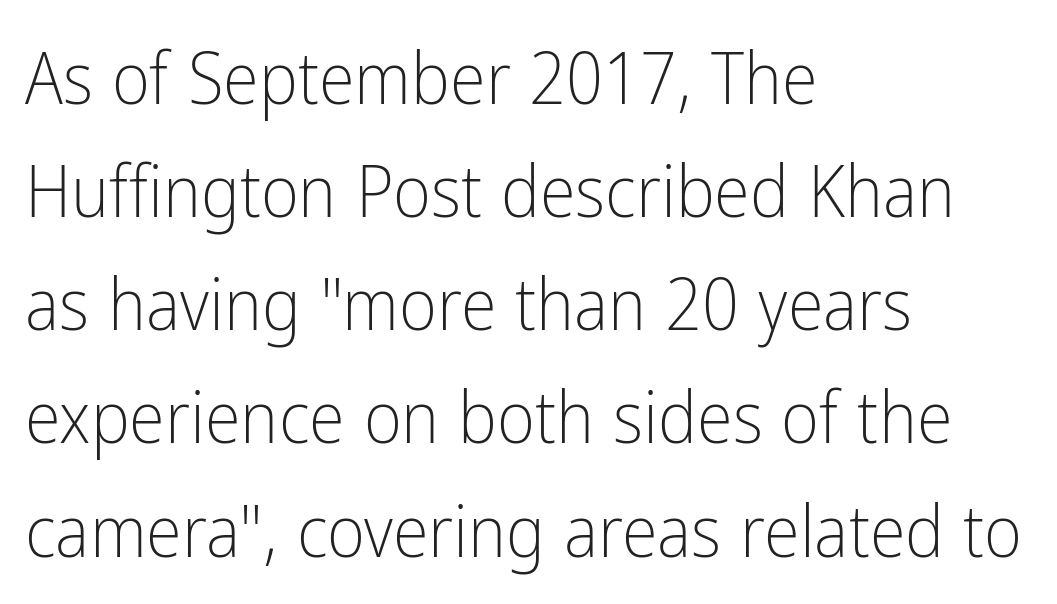
This sample keeps an unexceptional amount of space between lines. Horizontal alignment here is leftward, the default for most running prose. Proportional: the letters do not fall into vertical columns. I'd call this a sans setting — the letters go barefoot.
